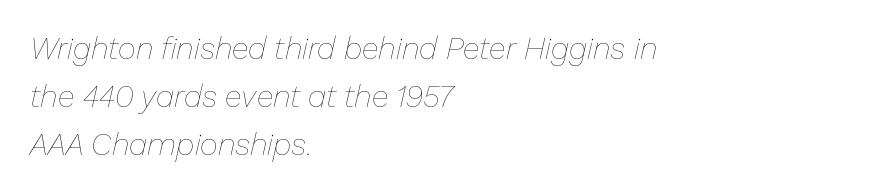
Q: Is the text bold? A: No.
Q: Is the text italic (slanted)? A: Yes, it leans right by about 13 degrees.
Q: Is the text underlined? A: No.
Q: How is the paragraph aligned? A: Left-aligned.
Q: Is the spacing between letters normal or unusually wide? A: Normal.
Q: Is the spacing between lines tight, normal or loose? A: Normal.
Q: Width (condensed, normal, or wide)? A: Normal.
Q: Stroke contrast? A: Low.
Q: x-height? A: Medium.
Q: Monospaced? A: No.
